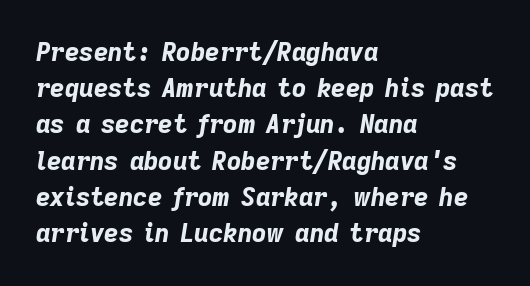
The image shows 25 px bold type, italic (leaning right); set left-aligned, normal line spacing (1.45x), normal letter spacing, not underlined.
